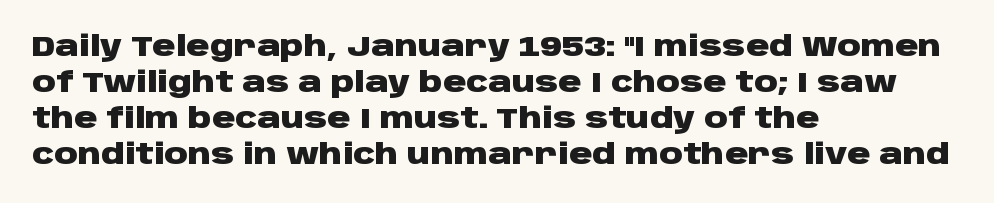
{"serif": "no", "italic": "no", "bold": "yes", "weight": "heavy", "width": "wide", "stroke_contrast": "low", "x_height": "large", "monospaced": "no", "underline": "no", "align": "left", "line_spacing_ratio": 1.24, "letter_spacing": "normal", "letter_spacing_em": 0.0, "glyph_px": 29}
